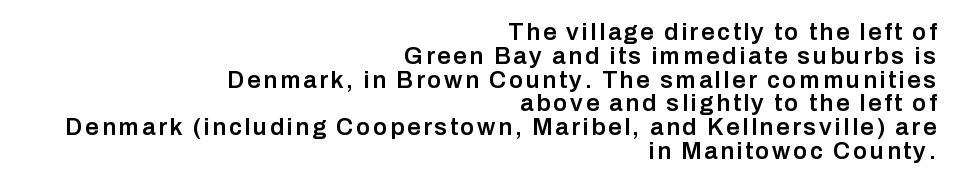
{"italic": "no", "bold": "semi", "underline": "no", "align": "right", "line_spacing": "tight", "line_spacing_ratio": 0.99, "glyph_px": 24}
